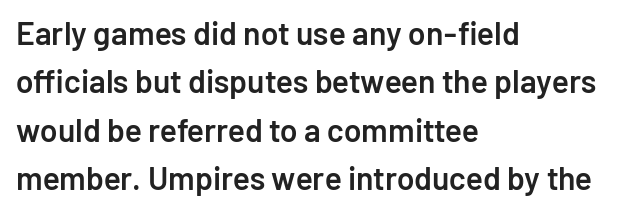
The image shows 32 px semibold sans-serif type, upright; set left-aligned, normal line spacing (1.51x), normal letter spacing, not underlined; low stroke contrast and a medium x-height.
